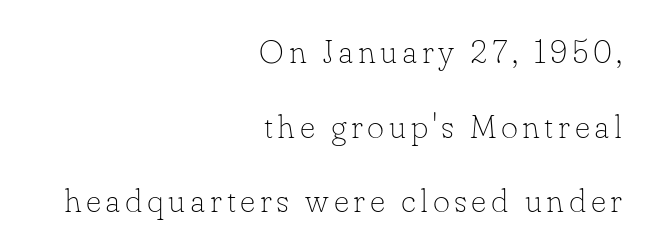
Q: Is the text bold? A: No.
Q: Is the text italic (slanted)? A: No, it is upright.
Q: Is the typeface a serif or a sans-serif typeface? A: Serif.
Q: Is the text underlined? A: No.
Q: How is the paragraph aligned? A: Right-aligned.
Q: Is the spacing between lines tight, normal or loose? A: Loose.
Q: Width (condensed, normal, or wide)? A: Normal.
Q: Stroke contrast? A: Low.
Q: x-height? A: Small.
Q: Monospaced? A: No.
